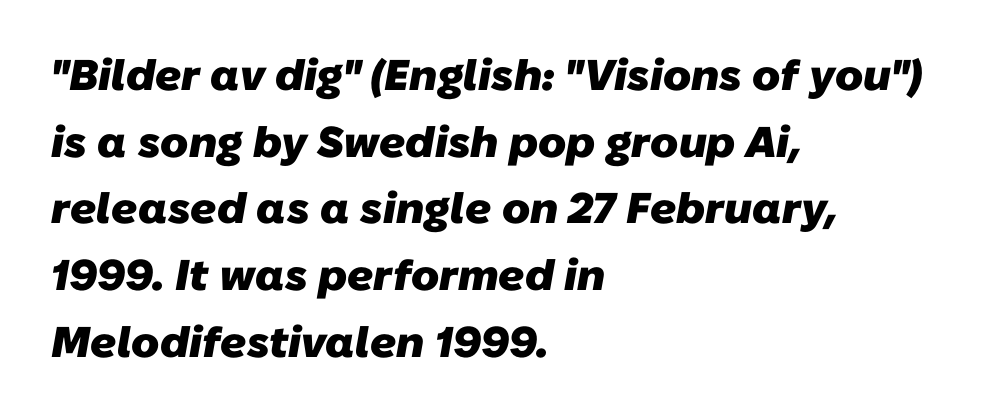
To sum up the face: it is a sans, with no serifs. Character widths vary here, with narrow letters taking less room than wide ones. All the whitespace from short lines collects on the right. Every letter is thick-stroked: bold, no question. The space between consecutive lines is moderate.
